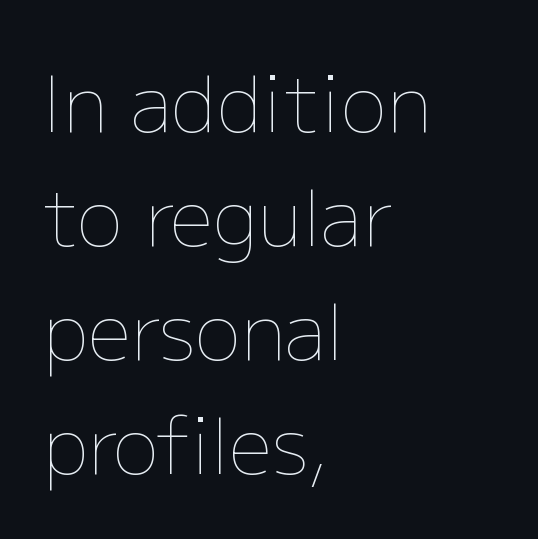
{"italic": "no", "bold": "no", "weight": "thin", "width": "normal", "stroke_contrast": "low", "x_height": "medium", "monospaced": "no", "underline": "no", "align": "left", "line_spacing": "normal", "line_spacing_ratio": 1.48, "letter_spacing": "normal", "letter_spacing_em": 0.0, "glyph_px": 77}
